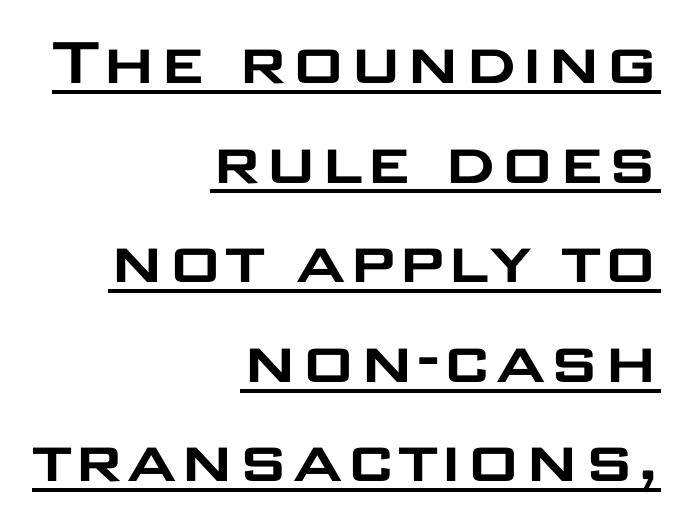
{"serif": "no", "italic": "no", "width": "wide", "stroke_contrast": "low", "x_height": "large", "monospaced": "no", "underline": "yes", "align": "right", "line_spacing": "normal", "line_spacing_ratio": 1.31, "letter_spacing": "normal", "letter_spacing_em": 0.0, "glyph_px": 76}
